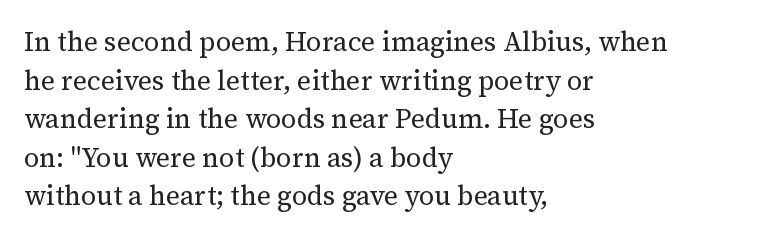
The image shows 27 px text type, upright; set left-aligned, normal line spacing (1.43x), normal letter spacing, not underlined.
